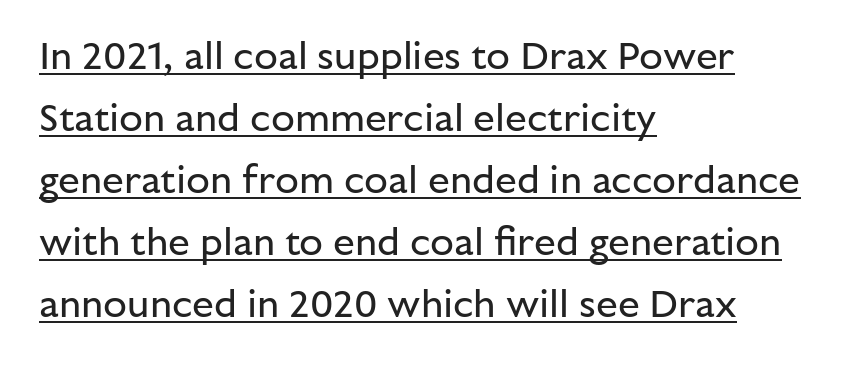
The image shows 39 px regular-weight sans-serif type, upright; set left-aligned, normal line spacing (1.59x), normal letter spacing, underlined; low stroke contrast and a medium x-height.
